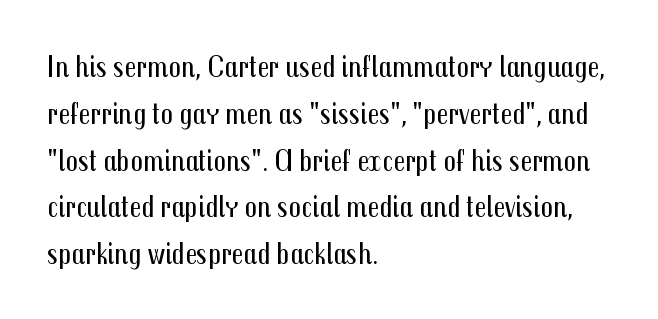
The image shows 31 px regular-weight, condensed sans-serif type, upright; set left-aligned, normal line spacing (1.51x), normal letter spacing, not underlined; medium stroke contrast and a medium x-height.
